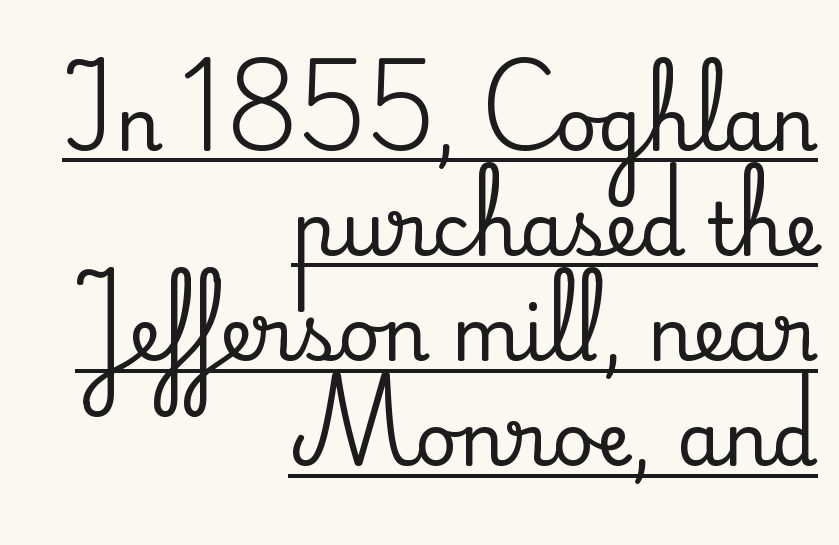
It's the straight-up-and-down kind of type. A typesetter would call this proportional, since set widths differ per character. Is the letter spacing exaggerated? No — it looks like the ordinary default. Is there much room between lines? A standard amount, neither cramped nor airy. Note: serifs present on the glyphs. Each line of the rendering has a horizontal stroke beneath the glyphs.
